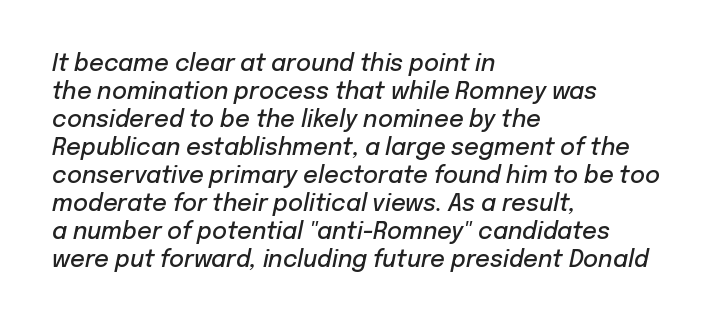
{"italic": "yes", "lean": "right", "slant_degrees": 12, "bold": "semi", "underline": "no", "align": "left", "line_spacing_ratio": 1.22, "letter_spacing": "normal", "letter_spacing_em": 0.0, "glyph_px": 23}
